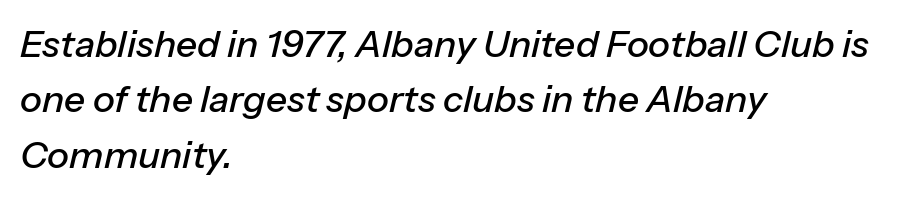
{"italic": "yes", "lean": "right", "slant_degrees": 13, "width": "normal", "stroke_contrast": "low", "x_height": "medium", "monospaced": "no", "underline": "no", "align": "left", "line_spacing": "normal", "line_spacing_ratio": 1.5, "letter_spacing": "normal", "letter_spacing_em": 0.0, "glyph_px": 37}
